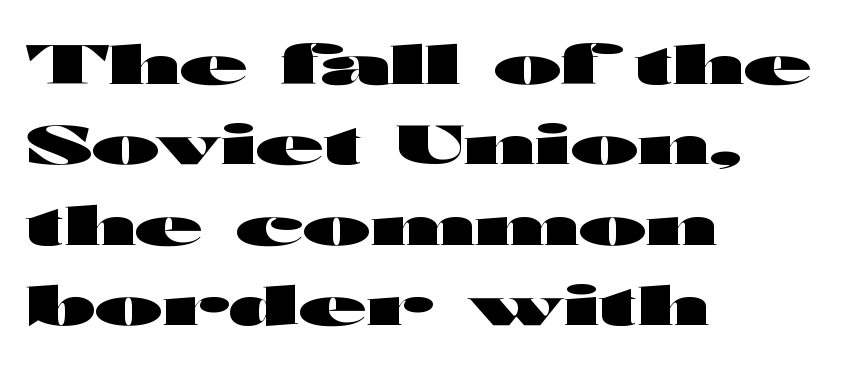
Q: Is the text bold? A: Yes.
Q: Is the text italic (slanted)? A: No, it is upright.
Q: Is the typeface a serif or a sans-serif typeface? A: Sans-serif.
Q: Is the text underlined? A: No.
Q: How is the paragraph aligned? A: Left-aligned.
Q: Is the spacing between letters normal or unusually wide? A: Normal.
Q: Is the spacing between lines tight, normal or loose? A: Normal.
Q: Width (condensed, normal, or wide)? A: Wide.
Q: Stroke contrast? A: High.
Q: x-height? A: Medium.
Q: Monospaced? A: No.
